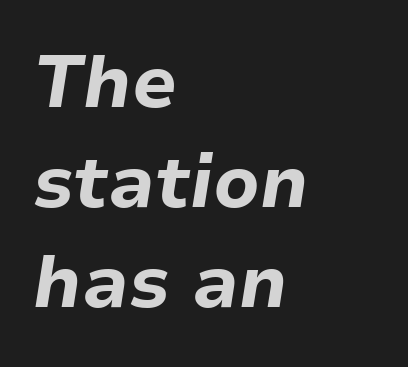
The image shows 73 px bold type, italic (leaning right); set left-aligned, normal line spacing (1.37x), normal letter spacing, not underlined; low stroke contrast and a medium x-height.
